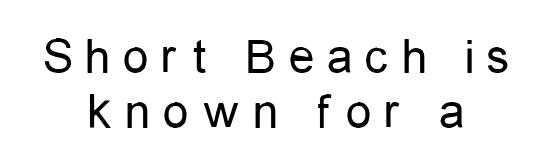
Q: Is the text bold? A: No.
Q: Is the text italic (slanted)? A: No, it is upright.
Q: Is the typeface a serif or a sans-serif typeface? A: Sans-serif.
Q: Is the text underlined? A: No.
Q: How is the paragraph aligned? A: Centered.
Q: Is the spacing between letters normal or unusually wide? A: Unusually wide.
Q: Is the spacing between lines tight, normal or loose? A: Tight.
Q: Width (condensed, normal, or wide)? A: Condensed.
Q: Stroke contrast? A: Low.
Q: x-height? A: Medium.
Q: Monospaced? A: No.
